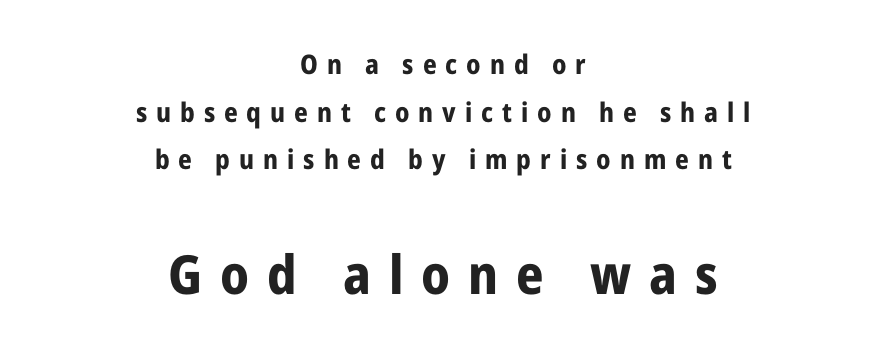
Q: Is the text bold? A: Yes.
Q: Is the text italic (slanted)? A: No, it is upright.
Q: Is the typeface a serif or a sans-serif typeface? A: Sans-serif.
Q: Is the text underlined? A: No.
Q: How is the paragraph aligned? A: Centered.
Q: Is the spacing between letters normal or unusually wide? A: Unusually wide.
Q: Which block of text is set in a larger size, the first (top) or the second (bottom)? A: The second (bottom) one.
Q: Width (condensed, normal, or wide)? A: Condensed.
Q: Stroke contrast? A: Low.
Q: x-height? A: Medium.
Q: Monospaced? A: No.
